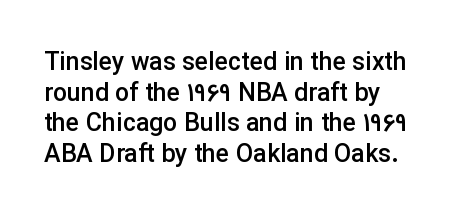
The image shows 25 px text type, upright; set left-aligned, line spacing 1.23x, normal letter spacing, not underlined.
